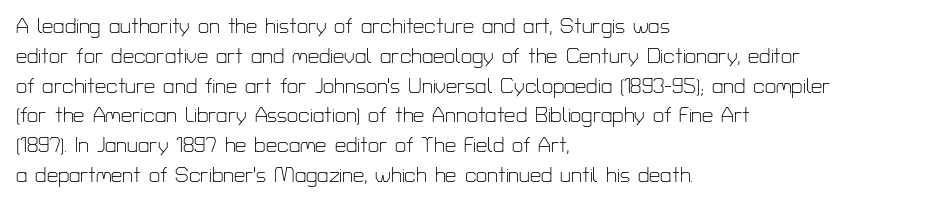
Rule under the text: the space is simply empty. Upright lettering throughout. This rendering leaves character spacing at its baseline value. If you drew a ruler down the left edge, every line would touch it. Is there much room between lines? A standard amount, neither cramped nor airy. This reads as an unemphasized weight, regular at the heaviest.
